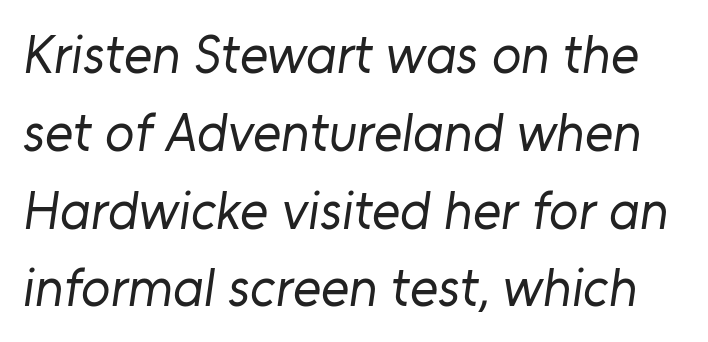
Q: Is the text bold? A: No.
Q: Is the typeface a serif or a sans-serif typeface? A: Sans-serif.
Q: Is the text underlined? A: No.
Q: Is the spacing between letters normal or unusually wide? A: Normal.
Q: Is the spacing between lines tight, normal or loose? A: Normal.
Q: Width (condensed, normal, or wide)? A: Normal.
Q: Stroke contrast? A: Low.
Q: x-height? A: Medium.
Q: Monospaced? A: No.
